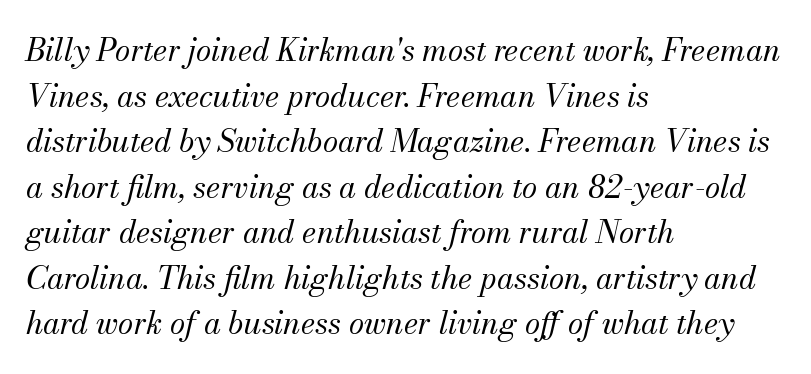
{"serif": "yes", "italic": "yes", "lean": "right", "slant_degrees": 13, "bold": "no", "weight": "regular", "width": "normal", "stroke_contrast": "medium", "x_height": "small", "monospaced": "no", "underline": "no", "align": "left", "line_spacing": "normal", "line_spacing_ratio": 1.47, "letter_spacing": "normal", "letter_spacing_em": 0.0, "glyph_px": 31}
